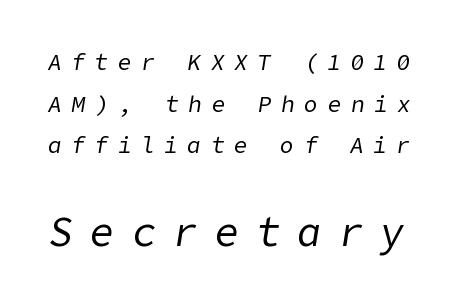
{"italic": "yes", "lean": "right", "slant_degrees": 9, "bold": "no", "weight": "regular", "width": "normal", "stroke_contrast": "low", "x_height": "medium", "underline": "no", "line_spacing_ratio": 1.81, "letter_spacing": "wide", "letter_spacing_em": 0.41, "larger_block": "second", "size_ratio": 1.78, "glyph_px": 41}
